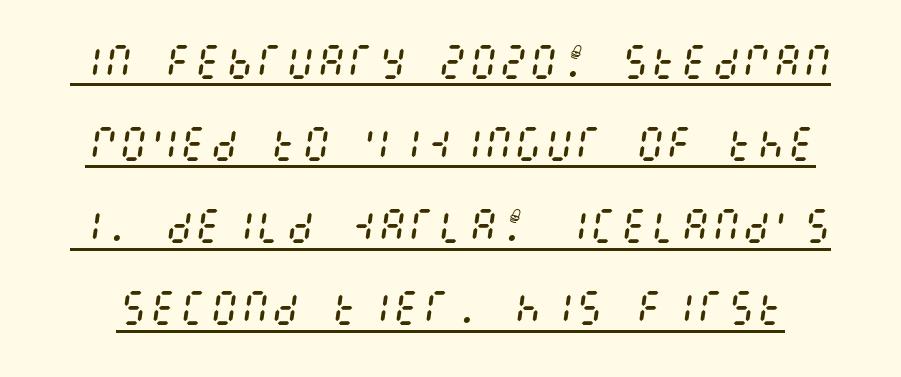
Q: Is the text bold? A: No.
Q: Is the text italic (slanted)? A: Yes, it leans right by about 8 degrees.
Q: Is the text underlined? A: Yes.
Q: Is the spacing between letters normal or unusually wide? A: Normal.
Q: Is the spacing between lines tight, normal or loose? A: Loose.
Q: Width (condensed, normal, or wide)? A: Condensed.
Q: Stroke contrast? A: Medium.
Q: x-height? A: Large.
